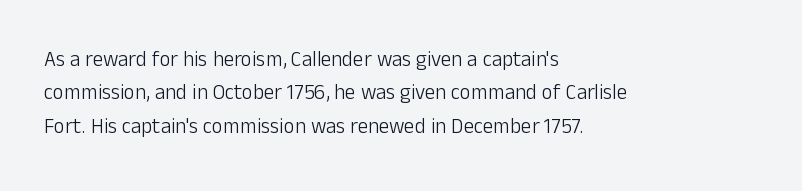
The image shows 21 px text type, upright; set left-aligned, normal line spacing (1.59x), normal letter spacing, not underlined.
